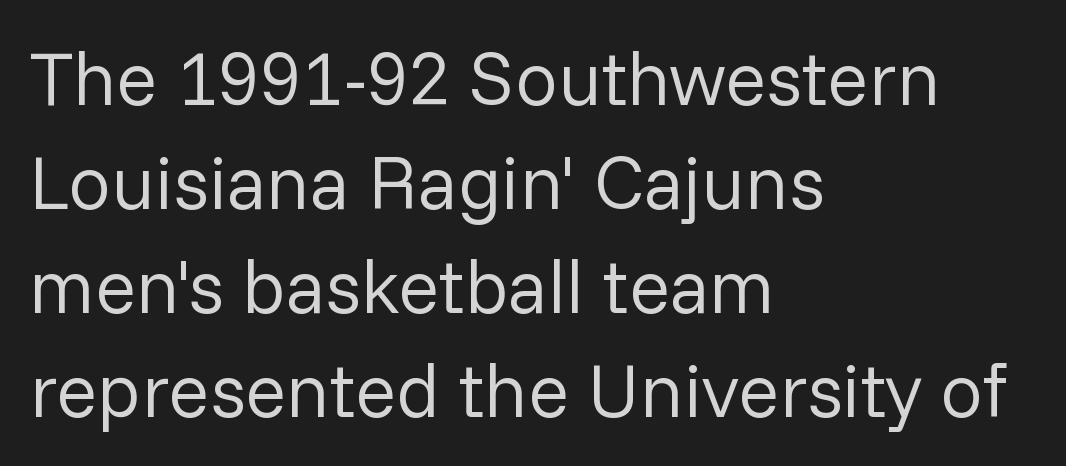
Glance below the letters and you will spot only blank space. The compositor pushed each line to the left boundary. The axis of the letterforms is exactly vertical. Short note: letters normally spaced. The passage shown stacks its lines at a standard gap. The rendering uses natural spacing where letterforms have individual widths.
